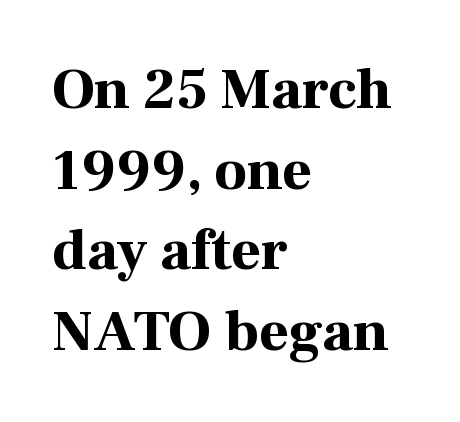
Does the weight exceed regular? Yes, all the way to bold. The passage shown is typed in a proportional face where columns would drift. Is this a sans? No — the strokes have serifs. Notice how descenders clear the ascenders below comfortably — that's standard leading. Layout note: lines flush left. Posture: vertical.
